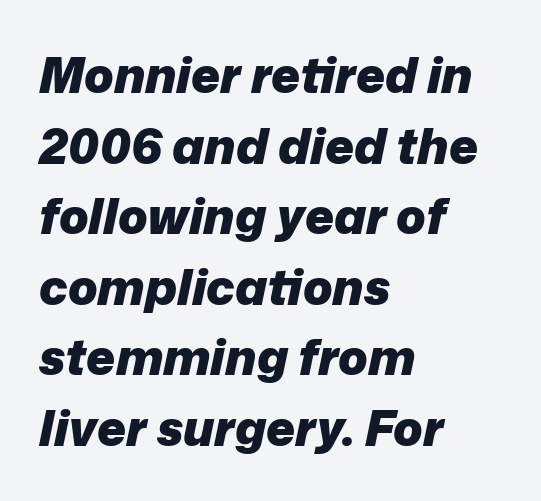
The image shows 49 px heavy type, italic (leaning right); set left-aligned, normal line spacing (1.44x), normal letter spacing, not underlined; low stroke contrast and a medium x-height.
